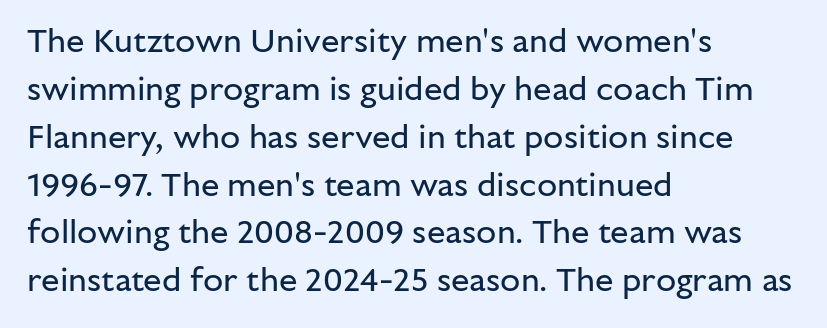
Casual observation: everything's shoved over to the left. Classification — sans serif. The typography opts for an upright posture over an oblique one. Here the designer chose a conventional face with non-uniform glyph widths. The rendering uses a moderate line-height, typical for paragraphs.
